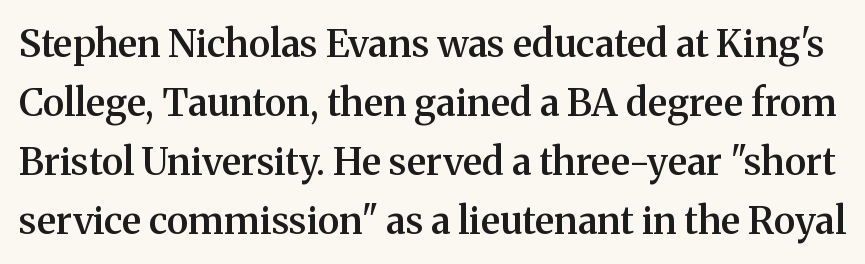
Unlike italic type, these characters show no tilt at all. The characters look somewhat weighty, a semibold short of true bold. Look at the tracking — it's just the regular setting, nothing added. Check where the strokes stop: tiny serifs finish them off. Each new line begins a customary step beneath the previous one. Type without underlining.
